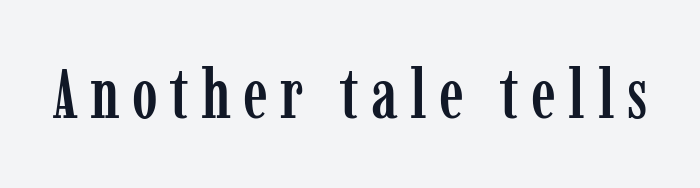
The image shows 69 px condensed serif type, upright; set not underlined; low stroke contrast and a medium x-height.
